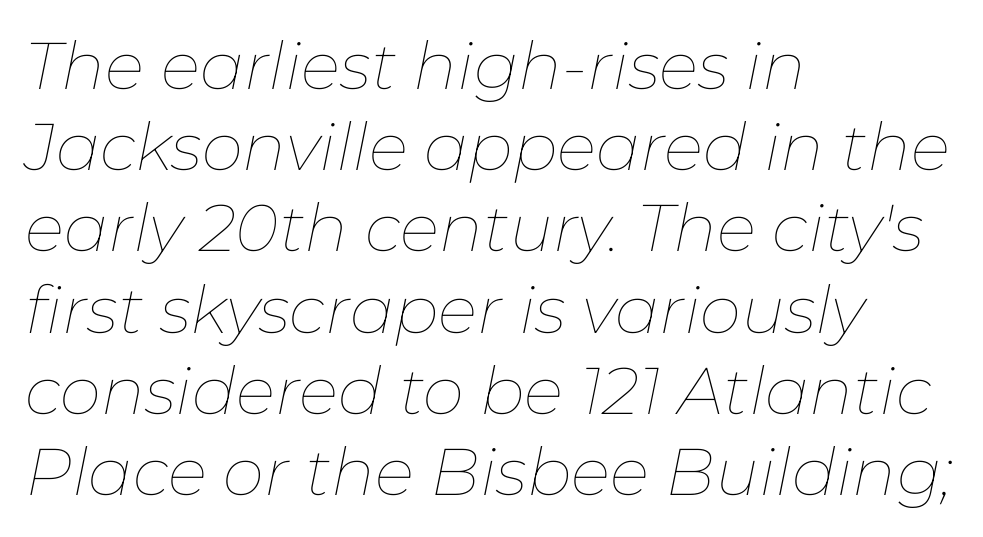
{"italic": "yes", "lean": "right", "slant_degrees": 11, "bold": "no", "weight": "thin", "width": "normal", "stroke_contrast": "low", "x_height": "medium", "monospaced": "no", "underline": "no", "align": "left", "line_spacing_ratio": 1.23, "letter_spacing": "normal", "letter_spacing_em": 0.0, "glyph_px": 66}
